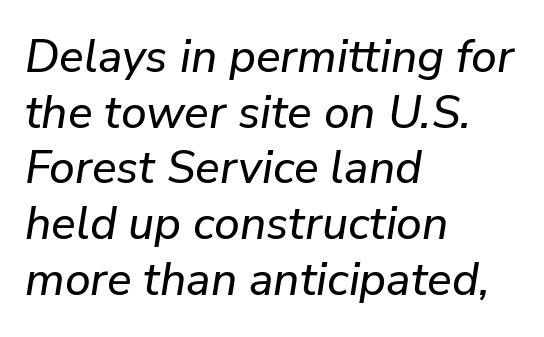
The image shows 46 px text type, italic (leaning right); set left-aligned, line spacing 1.21x, normal letter spacing, not underlined; low stroke contrast and a medium x-height.
